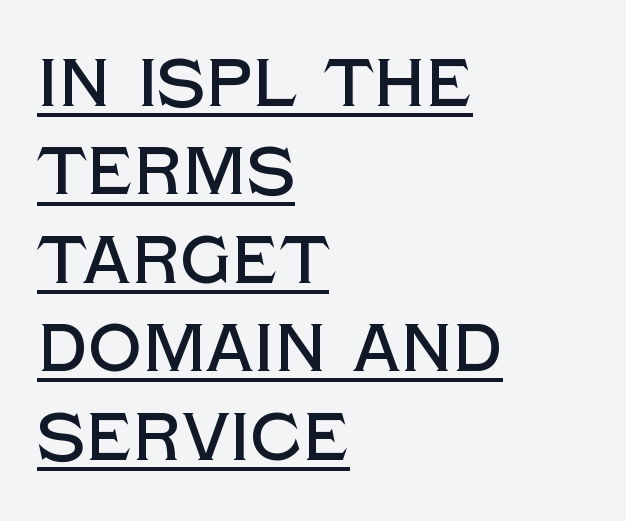
Q: Is the text italic (slanted)? A: No, it is upright.
Q: Is the typeface a serif or a sans-serif typeface? A: Sans-serif.
Q: Is the text underlined? A: Yes.
Q: How is the paragraph aligned? A: Left-aligned.
Q: Is the spacing between letters normal or unusually wide? A: Normal.
Q: Is the spacing between lines tight, normal or loose? A: Normal.
Q: Width (condensed, normal, or wide)? A: Normal.
Q: x-height? A: Large.
Q: Monospaced? A: No.
